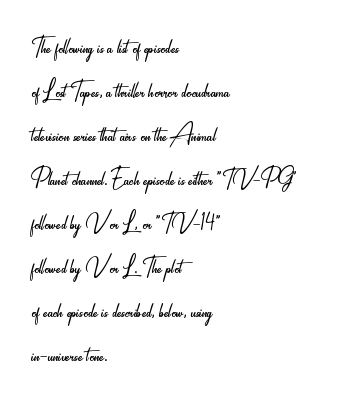
{"serif": "no", "bold": "no", "weight": "light", "width": "condensed", "stroke_contrast": "low", "x_height": "small", "monospaced": "no", "underline": "no", "align": "left", "line_spacing": "normal", "line_spacing_ratio": 1.42, "letter_spacing": "normal", "letter_spacing_em": 0.0, "glyph_px": 31}
